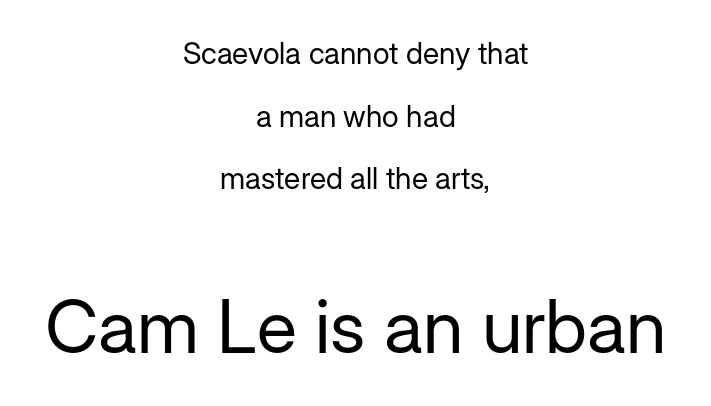
Q: Is the text bold? A: No.
Q: Is the text italic (slanted)? A: No, it is upright.
Q: Is the typeface a serif or a sans-serif typeface? A: Sans-serif.
Q: Is the text underlined? A: No.
Q: How is the paragraph aligned? A: Centered.
Q: Is the spacing between letters normal or unusually wide? A: Normal.
Q: Is the spacing between lines tight, normal or loose? A: Loose.
Q: Which block of text is set in a larger size, the first (top) or the second (bottom)? A: The second (bottom) one.
Q: Width (condensed, normal, or wide)? A: Normal.
Q: Stroke contrast? A: Low.
Q: x-height? A: Medium.
Q: Monospaced? A: No.
